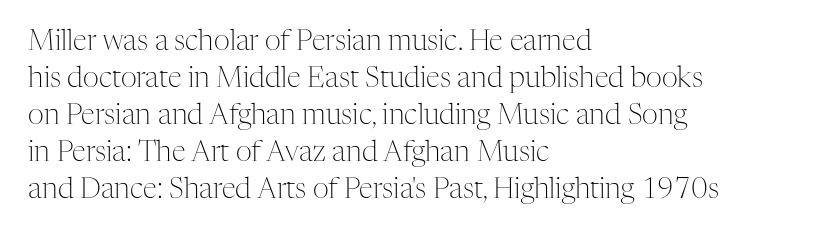
Vertical strokes here are truly vertical. Letters have the restrained weight of plain body copy at most. The setting favours the left margin, as ordinary paragraphs usually do. The face used here is seriffed, in the tradition of book romans. The line texture is even and compact thanks to regular tracking. The space between consecutive lines is moderate.
